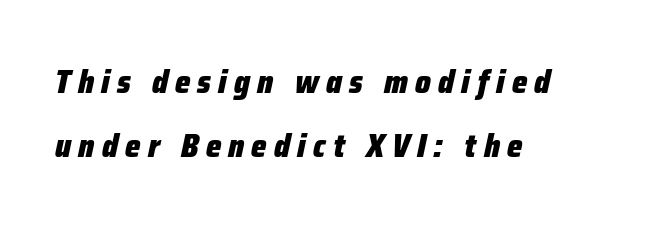
Q: Is the text bold? A: Yes.
Q: Is the text italic (slanted)? A: Yes, it leans right by about 12 degrees.
Q: Is the text underlined? A: No.
Q: How is the paragraph aligned? A: Left-aligned.
Q: Is the spacing between letters normal or unusually wide? A: Unusually wide.
Q: Is the spacing between lines tight, normal or loose? A: Loose.
Q: Width (condensed, normal, or wide)? A: Condensed.
Q: Stroke contrast? A: Low.
Q: x-height? A: Medium.
Q: Monospaced? A: No.
